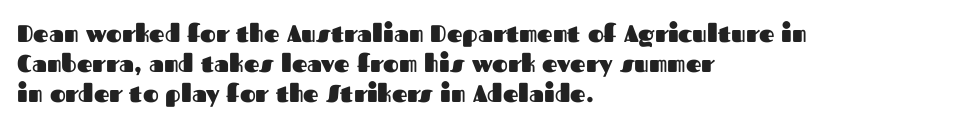
Every character sits straight up, as roman type does. This rendering uses left alignment, leaving the right contour irregular. Letters rest on an invisible, unmarked baseline. The passage shown has conventional tracking throughout. Pretty heavy lettering here — definitely bold.
